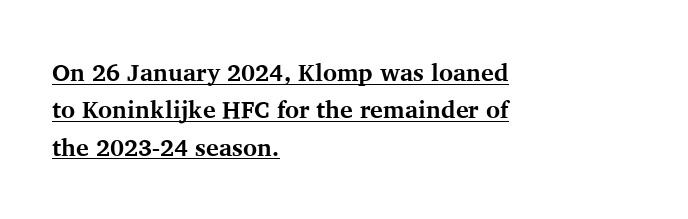
Q: Is the text bold? A: Yes.
Q: Is the text italic (slanted)? A: No, it is upright.
Q: Is the text underlined? A: Yes.
Q: How is the paragraph aligned? A: Left-aligned.
Q: Is the spacing between letters normal or unusually wide? A: Normal.
Q: Is the spacing between lines tight, normal or loose? A: Normal.
